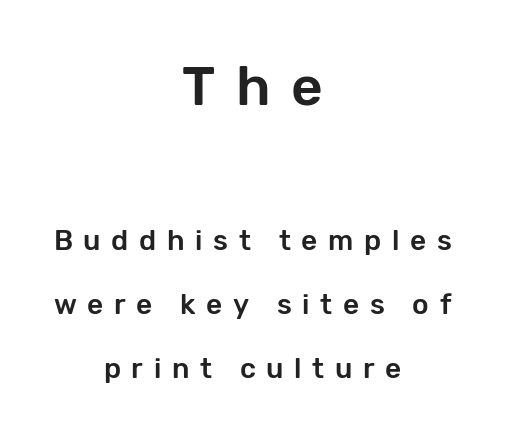
Q: Is the text italic (slanted)? A: No, it is upright.
Q: Is the typeface a serif or a sans-serif typeface? A: Sans-serif.
Q: Is the text underlined? A: No.
Q: How is the paragraph aligned? A: Centered.
Q: Is the spacing between letters normal or unusually wide? A: Unusually wide.
Q: Is the spacing between lines tight, normal or loose? A: Loose.
Q: Which block of text is set in a larger size, the first (top) or the second (bottom)? A: The first (top) one.
Q: Width (condensed, normal, or wide)? A: Normal.
Q: Stroke contrast? A: Low.
Q: x-height? A: Medium.
Q: Monospaced? A: No.
